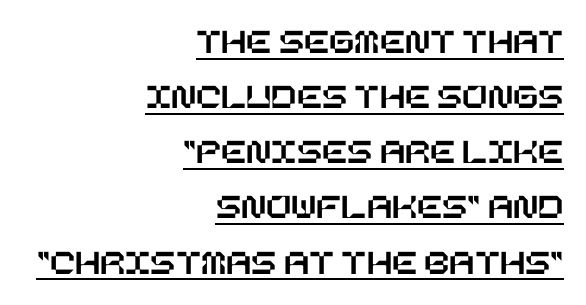
Q: Is the text italic (slanted)? A: No, it is upright.
Q: Is the text underlined? A: Yes.
Q: How is the paragraph aligned? A: Right-aligned.
Q: Is the spacing between letters normal or unusually wide? A: Normal.
Q: Is the spacing between lines tight, normal or loose? A: Normal.
Q: Width (condensed, normal, or wide)? A: Normal.
Q: Stroke contrast? A: Low.
Q: x-height? A: Large.
